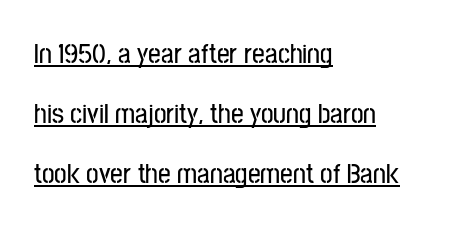
Q: Is the text italic (slanted)? A: No, it is upright.
Q: Is the typeface a serif or a sans-serif typeface? A: Sans-serif.
Q: Is the text underlined? A: Yes.
Q: How is the paragraph aligned? A: Left-aligned.
Q: Is the spacing between letters normal or unusually wide? A: Normal.
Q: Is the spacing between lines tight, normal or loose? A: Loose.
Q: Width (condensed, normal, or wide)? A: Condensed.
Q: Stroke contrast? A: Low.
Q: x-height? A: Medium.
Q: Monospaced? A: No.
